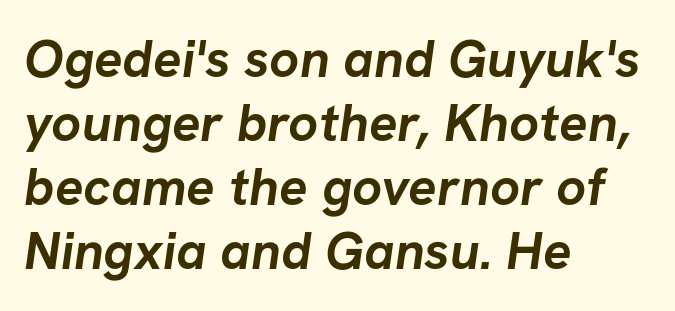
{"serif": "no", "bold": "yes", "weight": "semibold", "width": "normal", "stroke_contrast": "low", "x_height": "medium", "monospaced": "no", "underline": "no", "align": "left", "line_spacing_ratio": 1.21, "letter_spacing": "normal", "letter_spacing_em": 0.0, "glyph_px": 53}
